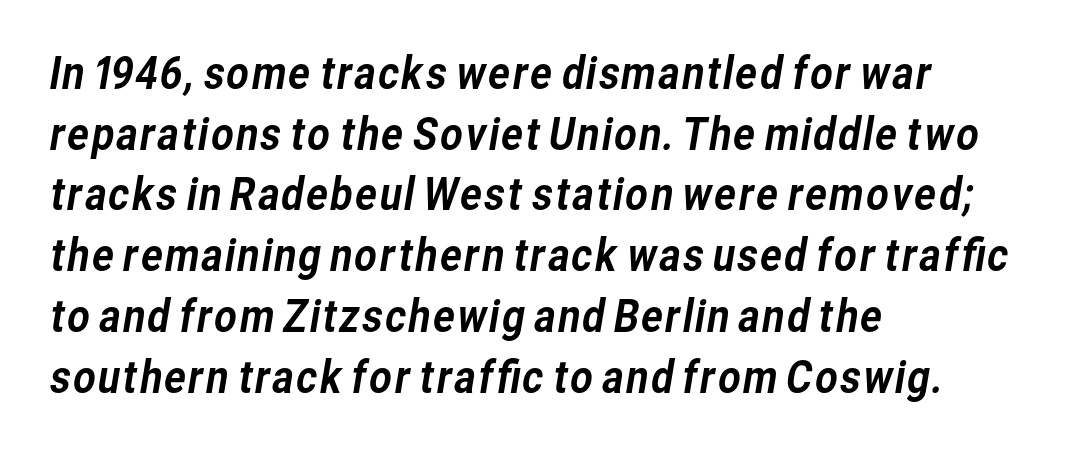
The image shows 44 px sans-serif type; set left-aligned, normal line spacing (1.38x), normal letter spacing, not underlined; low stroke contrast and a medium x-height.
